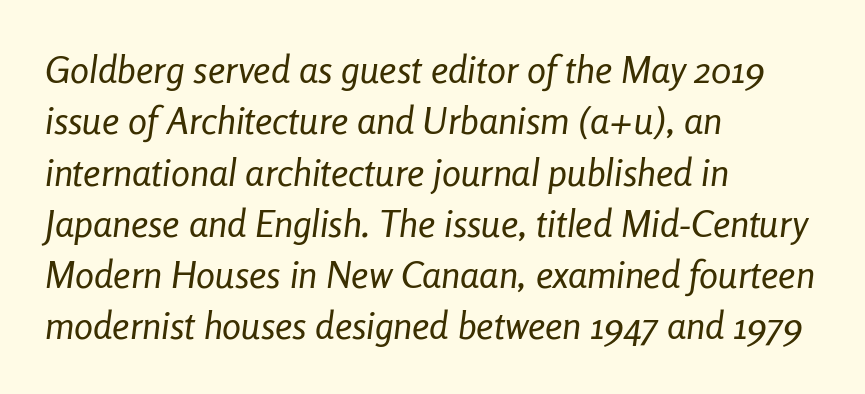
The image shows 38 px regular-weight, condensed type, italic (leaning right); set left-aligned, normal line spacing (1.35x), normal letter spacing, not underlined; low stroke contrast and a medium x-height.
